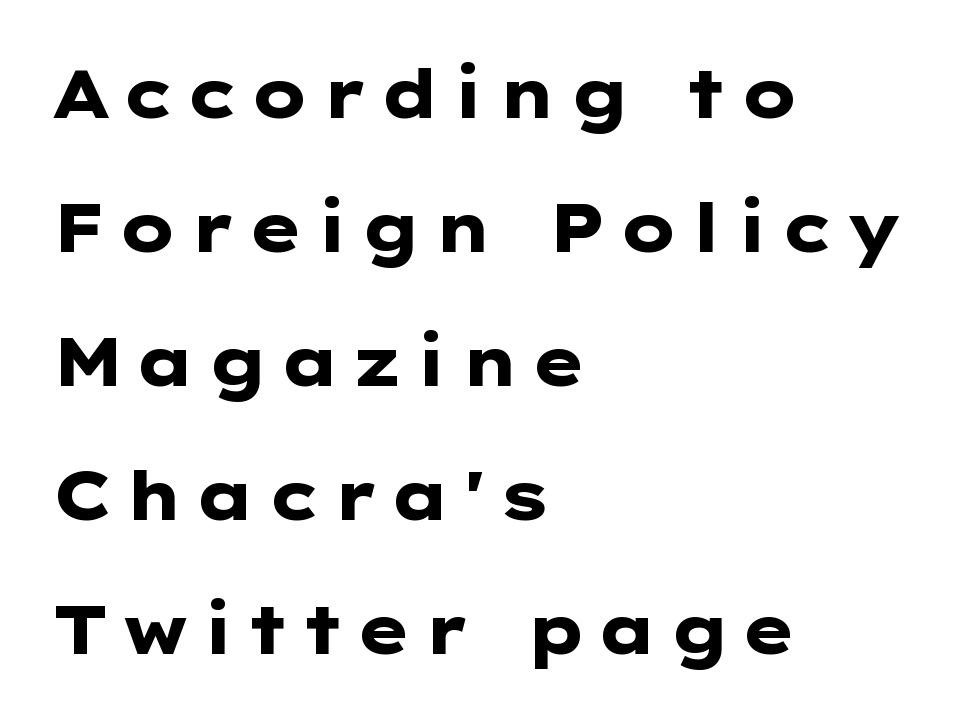
The image shows 67 px heavy, wide sans-serif type, upright; set left-aligned, loose line spacing (2.0x), not underlined; low stroke contrast and a medium x-height.
